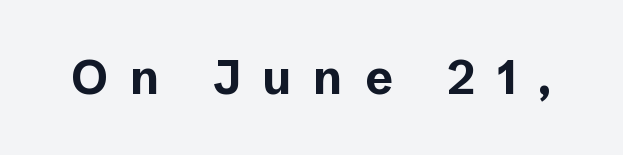
Q: Is the text bold? A: Yes.
Q: Is the text italic (slanted)? A: No, it is upright.
Q: Is the typeface a serif or a sans-serif typeface? A: Sans-serif.
Q: Is the text underlined? A: No.
Q: Is the spacing between letters normal or unusually wide? A: Unusually wide.
Q: Width (condensed, normal, or wide)? A: Normal.
Q: Stroke contrast? A: Low.
Q: x-height? A: Medium.
Q: Monospaced? A: No.
